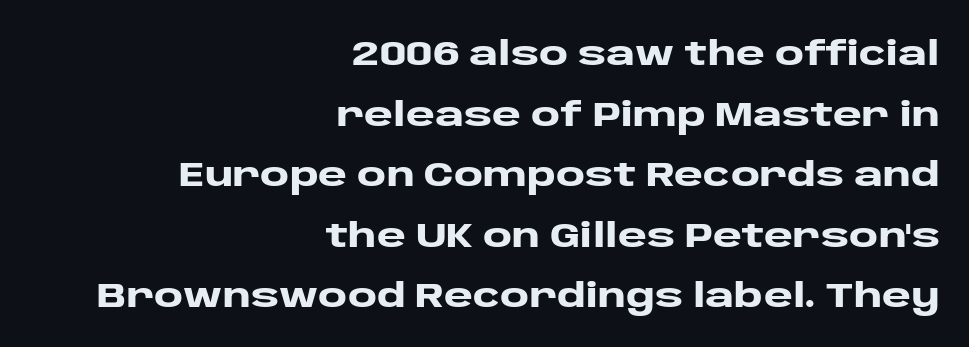
{"serif": "no", "italic": "no", "bold": "yes", "weight": "heavy", "width": "wide", "stroke_contrast": "low", "x_height": "large", "monospaced": "no", "underline": "no", "align": "right", "line_spacing_ratio": 1.73, "letter_spacing": "normal", "letter_spacing_em": 0.0, "glyph_px": 35}
